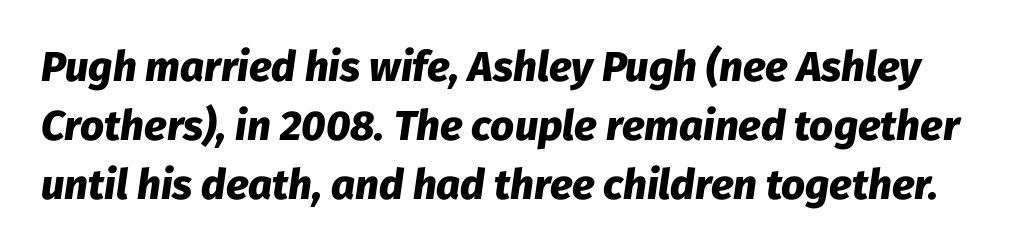
Q: Is the text bold? A: Yes.
Q: Is the text italic (slanted)? A: Yes, it leans right by about 8 degrees.
Q: Is the text underlined? A: No.
Q: Is the spacing between letters normal or unusually wide? A: Normal.
Q: Is the spacing between lines tight, normal or loose? A: Normal.
Q: Width (condensed, normal, or wide)? A: Normal.
Q: Stroke contrast? A: Low.
Q: x-height? A: Medium.
Q: Monospaced? A: No.
